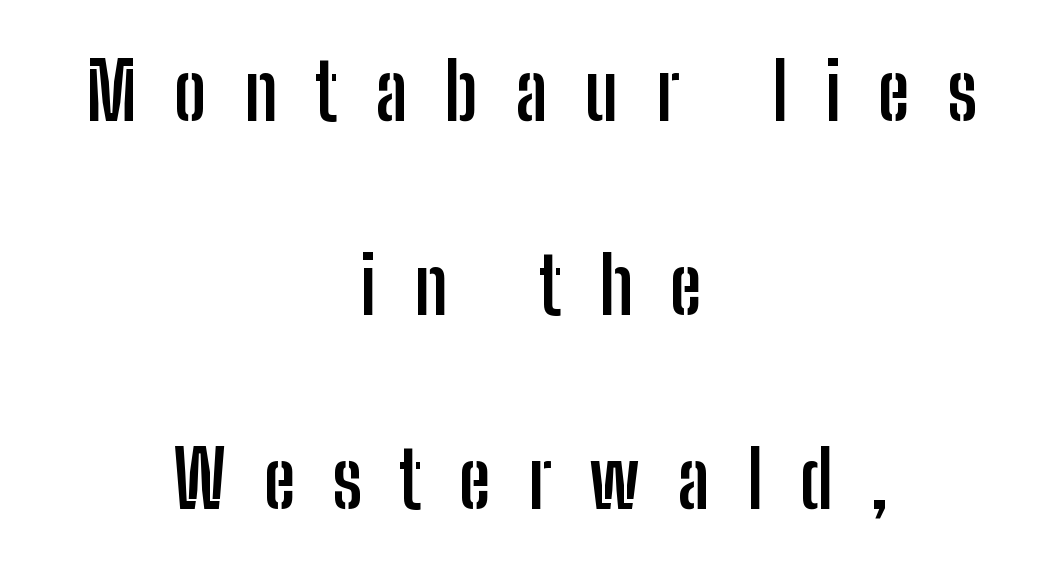
Q: Is the text bold? A: Yes.
Q: Is the text italic (slanted)? A: No, it is upright.
Q: Is the typeface a serif or a sans-serif typeface? A: Sans-serif.
Q: Is the text underlined? A: No.
Q: How is the paragraph aligned? A: Centered.
Q: Is the spacing between letters normal or unusually wide? A: Unusually wide.
Q: Is the spacing between lines tight, normal or loose? A: Loose.
Q: Width (condensed, normal, or wide)? A: Condensed.
Q: Stroke contrast? A: Low.
Q: x-height? A: Medium.
Q: Monospaced? A: No.
